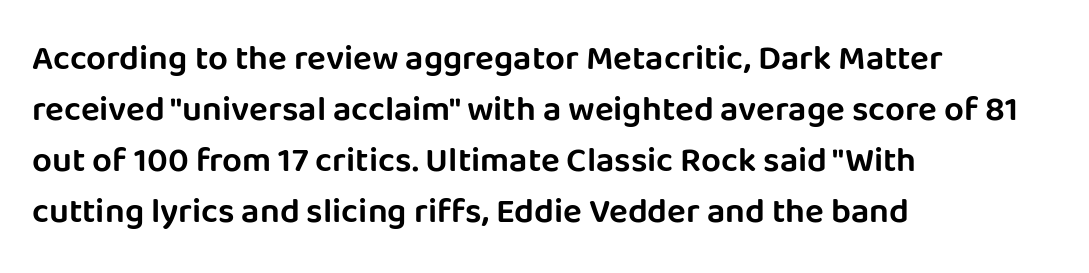
{"serif": "no", "italic": "no", "width": "normal", "stroke_contrast": "low", "x_height": "large", "monospaced": "no", "underline": "no", "align": "left", "line_spacing": "normal", "line_spacing_ratio": 1.46, "letter_spacing": "normal", "letter_spacing_em": 0.0, "glyph_px": 35}
